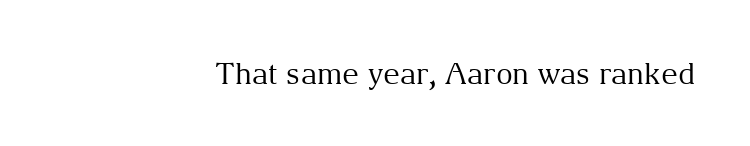
The image shows 29 px regular-weight serif type, upright; set right-aligned, normal letter spacing, not underlined; medium stroke contrast and a medium x-height.
